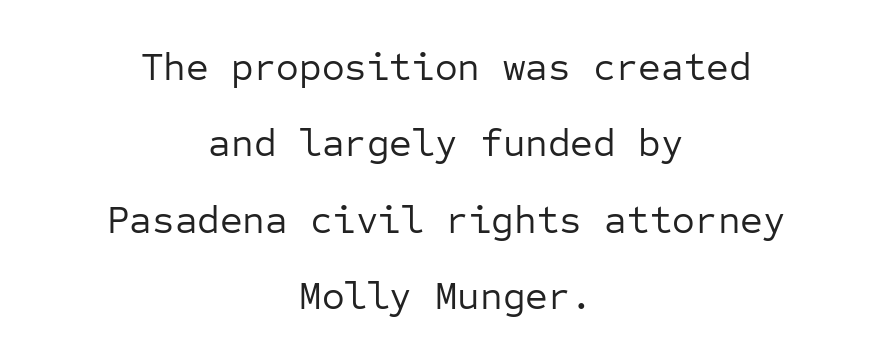
Q: Is the text bold? A: No.
Q: Is the text italic (slanted)? A: No, it is upright.
Q: Is the typeface a serif or a sans-serif typeface? A: Sans-serif.
Q: Is the text underlined? A: No.
Q: How is the paragraph aligned? A: Centered.
Q: Is the spacing between letters normal or unusually wide? A: Normal.
Q: Is the spacing between lines tight, normal or loose? A: Loose.
Q: Width (condensed, normal, or wide)? A: Normal.
Q: Stroke contrast? A: Low.
Q: x-height? A: Medium.
Q: Monospaced? A: Yes.
